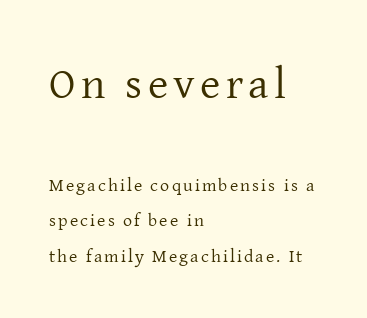
{"serif": "yes", "italic": "no", "bold": "no", "weight": "regular", "width": "normal", "stroke_contrast": "low", "x_height": "medium", "monospaced": "no", "underline": "no", "align": "left", "line_spacing": "loose", "line_spacing_ratio": 1.97, "larger_block": "first", "size_ratio": 2.44, "glyph_px": 44}
